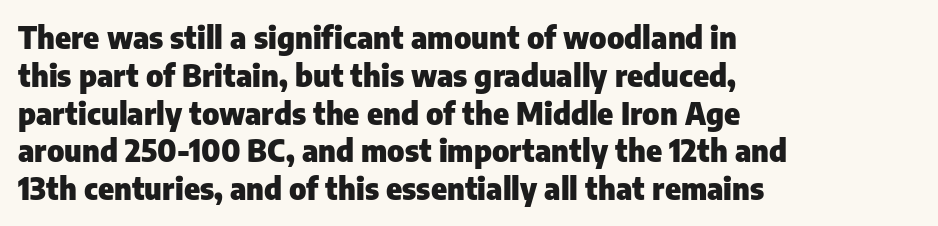
Q: Is the text bold? A: Yes.
Q: Is the text italic (slanted)? A: No, it is upright.
Q: Is the typeface a serif or a sans-serif typeface? A: Sans-serif.
Q: Is the text underlined? A: No.
Q: How is the paragraph aligned? A: Left-aligned.
Q: Is the spacing between letters normal or unusually wide? A: Normal.
Q: Is the spacing between lines tight, normal or loose? A: Normal.
Q: Width (condensed, normal, or wide)? A: Normal.
Q: Stroke contrast? A: Low.
Q: x-height? A: Medium.
Q: Monospaced? A: No.
